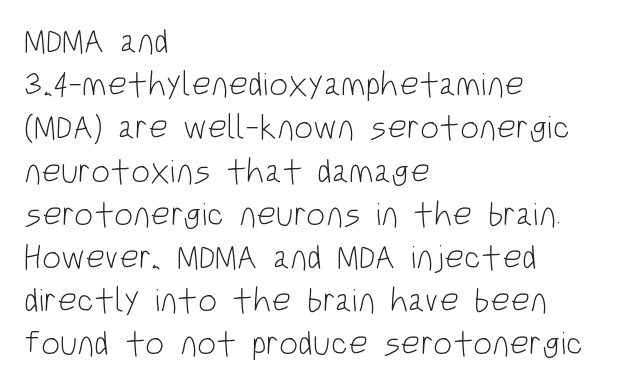
Q: Is the text bold? A: No.
Q: Is the text italic (slanted)? A: No, it is upright.
Q: Is the typeface a serif or a sans-serif typeface? A: Sans-serif.
Q: Is the text underlined? A: No.
Q: How is the paragraph aligned? A: Left-aligned.
Q: Is the spacing between letters normal or unusually wide? A: Normal.
Q: Is the spacing between lines tight, normal or loose? A: Normal.
Q: Width (condensed, normal, or wide)? A: Condensed.
Q: Stroke contrast? A: Low.
Q: x-height? A: Large.
Q: Monospaced? A: No.
